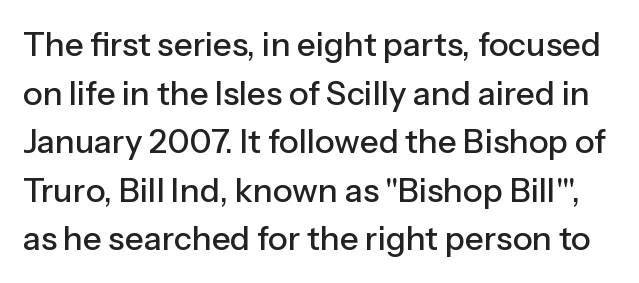
Q: Is the text italic (slanted)? A: No, it is upright.
Q: Is the typeface a serif or a sans-serif typeface? A: Sans-serif.
Q: Is the text underlined? A: No.
Q: Is the spacing between letters normal or unusually wide? A: Normal.
Q: Is the spacing between lines tight, normal or loose? A: Normal.
Q: Width (condensed, normal, or wide)? A: Normal.
Q: Stroke contrast? A: Low.
Q: x-height? A: Medium.
Q: Monospaced? A: No.
